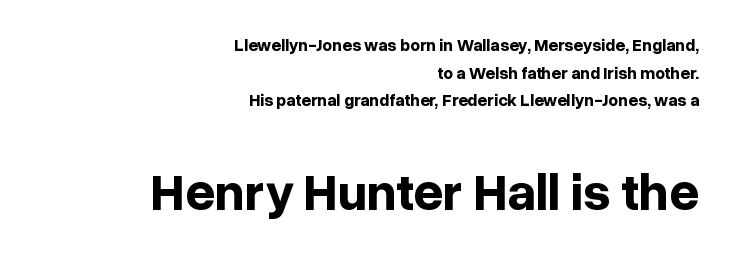
Q: Is the text bold? A: Yes.
Q: Is the text italic (slanted)? A: No, it is upright.
Q: Is the typeface a serif or a sans-serif typeface? A: Sans-serif.
Q: Is the text underlined? A: No.
Q: How is the paragraph aligned? A: Right-aligned.
Q: Is the spacing between letters normal or unusually wide? A: Normal.
Q: Is the spacing between lines tight, normal or loose? A: Normal.
Q: Which block of text is set in a larger size, the first (top) or the second (bottom)? A: The second (bottom) one.
Q: Width (condensed, normal, or wide)? A: Normal.
Q: Stroke contrast? A: Low.
Q: x-height? A: Medium.
Q: Monospaced? A: No.
